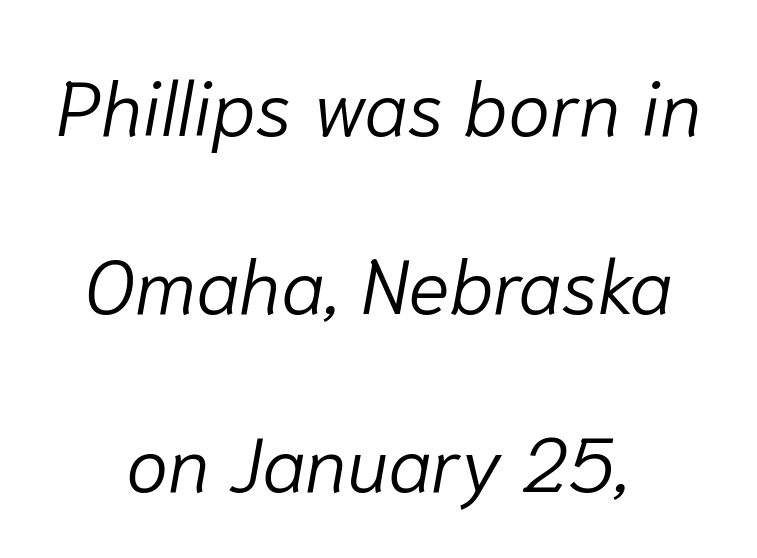
Q: Is the text bold? A: No.
Q: Is the text italic (slanted)? A: Yes, it leans right by about 10 degrees.
Q: Is the text underlined? A: No.
Q: How is the paragraph aligned? A: Centered.
Q: Is the spacing between letters normal or unusually wide? A: Normal.
Q: Is the spacing between lines tight, normal or loose? A: Loose.
Q: Width (condensed, normal, or wide)? A: Normal.
Q: Stroke contrast? A: Low.
Q: x-height? A: Medium.
Q: Monospaced? A: No.
